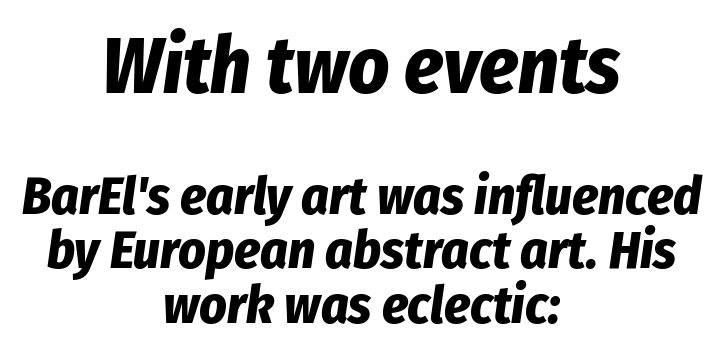
Successive baselines arrive quickly, one right under another. Both edges are ragged and mirror each other, which tells us the setting is centered. Notice how thick the strokes are: this is what a full bold looks like. The composition opens big and finishes small. It's the slanting kind of type.
